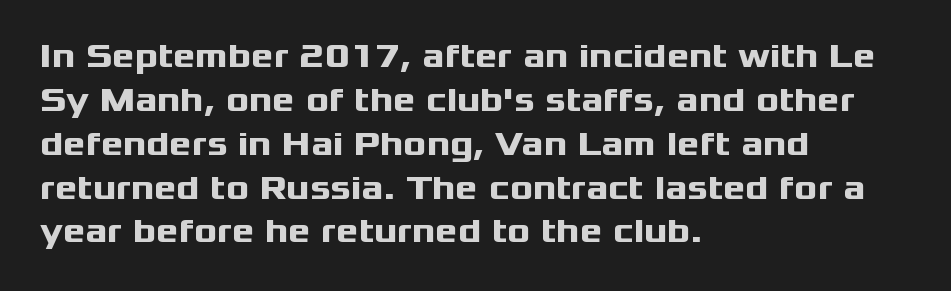
Posture: straight, roman, zero tilt. This rendering employs a face without finishing strokes, i.e., a sans-serif. Here the glyphs are tracked normally, forming tight word shapes. This sample has the flowing, uneven cadence of proportional lettering. The characters look thick and weighty, a clear bold. Whoever set this chose a conventional vertical rhythm.
